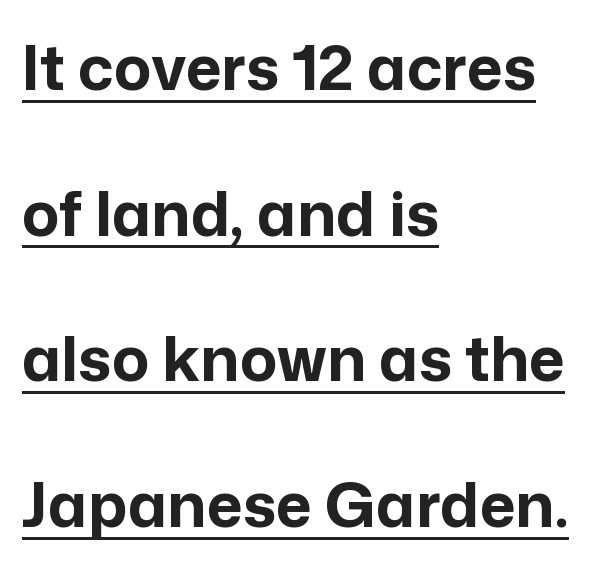
{"serif": "no", "italic": "no", "bold": "yes", "weight": "bold", "width": "normal", "stroke_contrast": "low", "x_height": "medium", "monospaced": "no", "underline": "yes", "align": "left", "line_spacing": "loose", "line_spacing_ratio": 2.35, "letter_spacing": "normal", "letter_spacing_em": 0.0, "glyph_px": 62}
